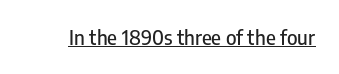
The letters stand upright; this is a roman face. Tracking here is standard; glyphs follow each other at the usual distance. Descenders here cross a horizontal rule under the line.
